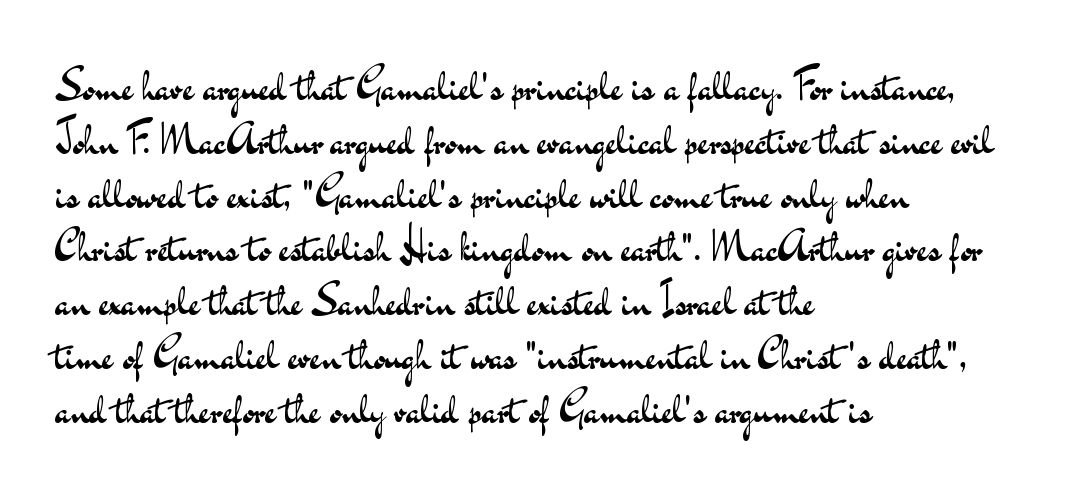
{"serif": "no", "bold": "no", "weight": "regular", "width": "wide", "stroke_contrast": "medium", "x_height": "small", "monospaced": "no", "underline": "no", "align": "left", "line_spacing": "normal", "line_spacing_ratio": 1.28, "letter_spacing": "normal", "letter_spacing_em": 0.0, "glyph_px": 42}
